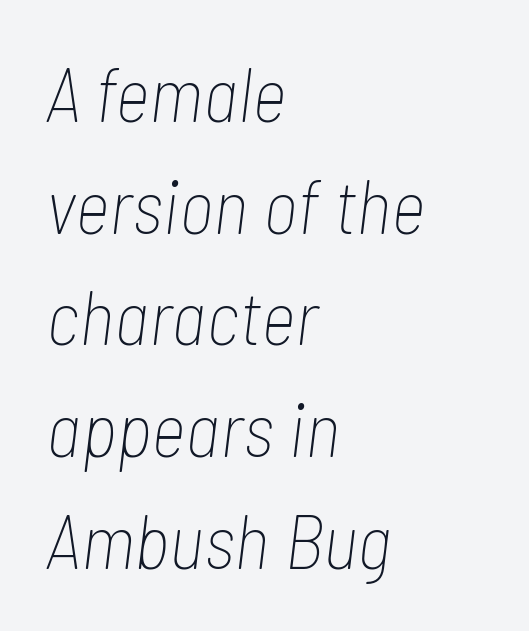
{"italic": "yes", "lean": "right", "slant_degrees": 7, "bold": "no", "weight": "thin", "width": "condensed", "stroke_contrast": "low", "x_height": "medium", "monospaced": "no", "underline": "no", "align": "left", "line_spacing": "normal", "line_spacing_ratio": 1.47, "letter_spacing": "normal", "letter_spacing_em": 0.0, "glyph_px": 76}
